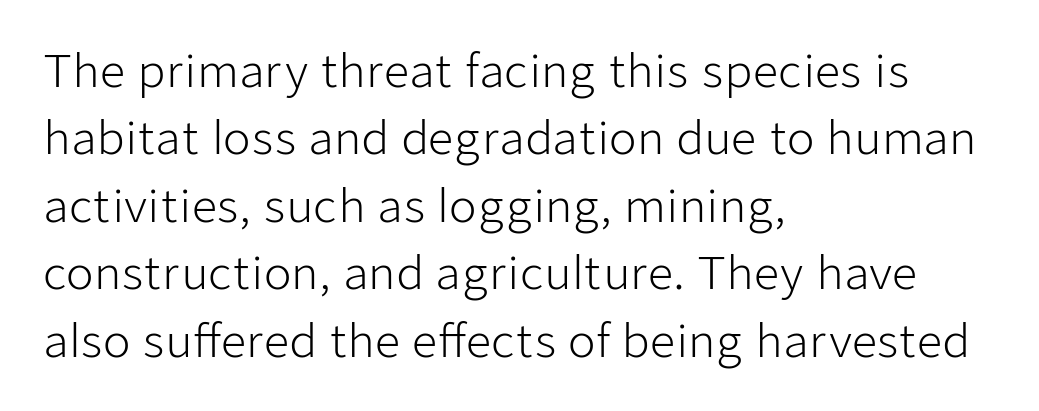
Q: Is the text bold? A: No.
Q: Is the text italic (slanted)? A: No, it is upright.
Q: Is the typeface a serif or a sans-serif typeface? A: Sans-serif.
Q: Is the text underlined? A: No.
Q: How is the paragraph aligned? A: Left-aligned.
Q: Is the spacing between letters normal or unusually wide? A: Normal.
Q: Is the spacing between lines tight, normal or loose? A: Normal.
Q: Width (condensed, normal, or wide)? A: Normal.
Q: Stroke contrast? A: Low.
Q: x-height? A: Medium.
Q: Monospaced? A: No.
